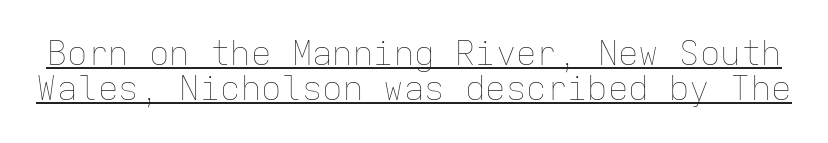
The image shows 34 px thin type, upright, monospaced; set tight line spacing (1.04x), normal letter spacing, underlined; low stroke contrast and a medium x-height.
